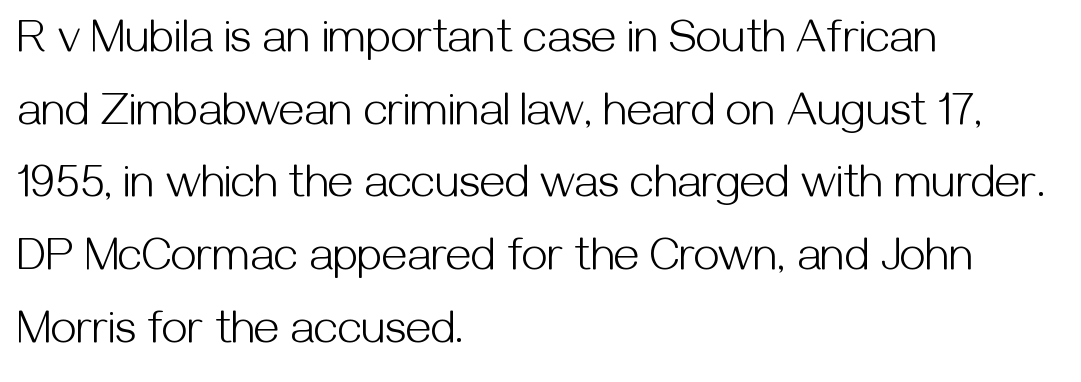
Q: Is the text bold? A: No.
Q: Is the text italic (slanted)? A: No, it is upright.
Q: Is the typeface a serif or a sans-serif typeface? A: Sans-serif.
Q: Is the text underlined? A: No.
Q: How is the paragraph aligned? A: Left-aligned.
Q: Is the spacing between letters normal or unusually wide? A: Normal.
Q: Is the spacing between lines tight, normal or loose? A: Normal.
Q: Width (condensed, normal, or wide)? A: Normal.
Q: Stroke contrast? A: Medium.
Q: x-height? A: Medium.
Q: Monospaced? A: No.
